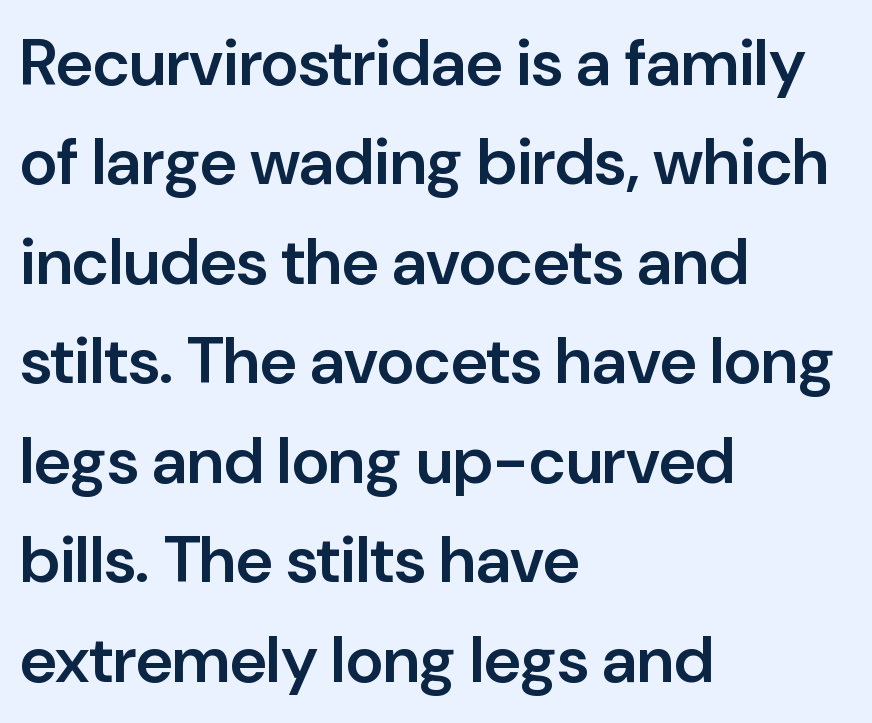
Q: Is the text bold? A: Semi-bold.
Q: Is the text italic (slanted)? A: No, it is upright.
Q: Is the typeface a serif or a sans-serif typeface? A: Sans-serif.
Q: Is the text underlined? A: No.
Q: How is the paragraph aligned? A: Left-aligned.
Q: Is the spacing between letters normal or unusually wide? A: Normal.
Q: Is the spacing between lines tight, normal or loose? A: Normal.
Q: Width (condensed, normal, or wide)? A: Normal.
Q: Stroke contrast? A: Low.
Q: x-height? A: Medium.
Q: Monospaced? A: No.
